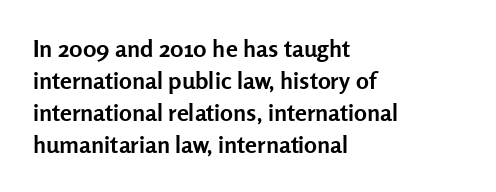
{"italic": "no", "bold": "yes", "underline": "no", "align": "left", "line_spacing": "normal", "line_spacing_ratio": 1.33, "letter_spacing": "normal", "letter_spacing_em": 0.0, "glyph_px": 24}
